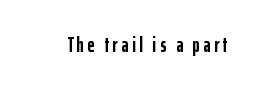
The image shows 21 px bold type, upright; set not underlined.
